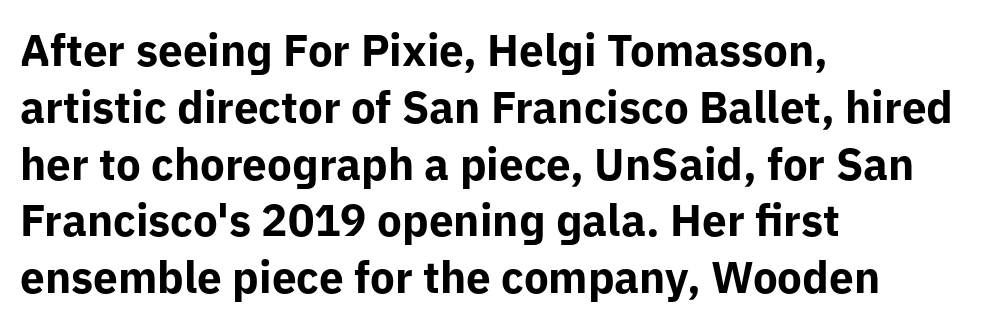
Q: Is the text bold? A: Yes.
Q: Is the text italic (slanted)? A: No, it is upright.
Q: Is the typeface a serif or a sans-serif typeface? A: Sans-serif.
Q: Is the text underlined? A: No.
Q: How is the paragraph aligned? A: Left-aligned.
Q: Is the spacing between letters normal or unusually wide? A: Normal.
Q: Is the spacing between lines tight, normal or loose? A: Normal.
Q: Width (condensed, normal, or wide)? A: Normal.
Q: Stroke contrast? A: Low.
Q: x-height? A: Medium.
Q: Monospaced? A: No.
